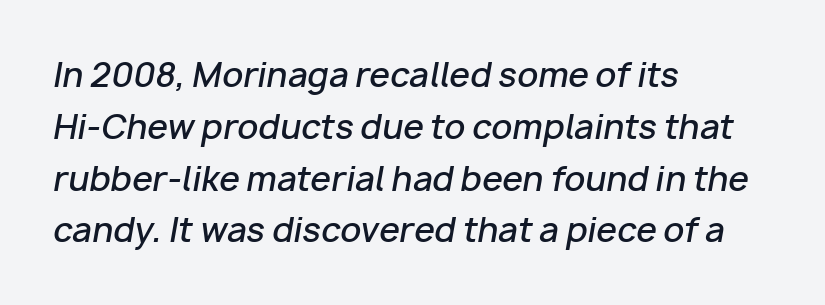
The letters are semibold — heavier than regular but short of a full bold. The rag falls on the right side of this text block. The rendering applies a slant to the glyphs. Line spacing here is normal. Looks like regular typesetting: each glyph gets only the width it needs.
